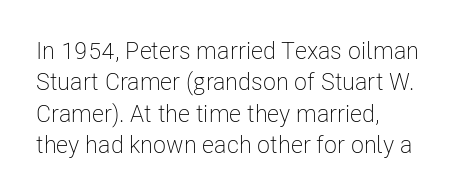
The image shows 24 px text type, upright; set left-aligned, normal line spacing (1.31x), normal letter spacing, not underlined.
